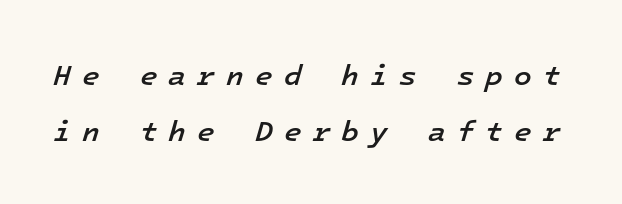
{"italic": "yes", "lean": "right", "slant_degrees": 16, "bold": "semi", "weight": "semibold", "width": "normal", "stroke_contrast": "low", "x_height": "medium", "monospaced": "yes", "underline": "no", "line_spacing": "loose", "line_spacing_ratio": 1.94, "letter_spacing": "wide", "letter_spacing_em": 0.38, "glyph_px": 29}
